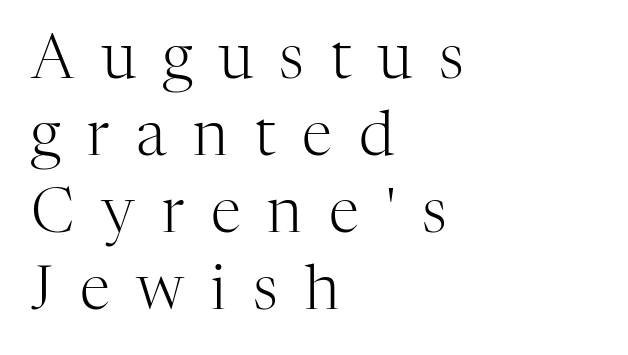
The image shows 61 px light serif type, upright; set left-aligned, normal line spacing (1.26x), unusually wide letter spacing (+0.44 em), not underlined; high stroke contrast and a medium x-height.
